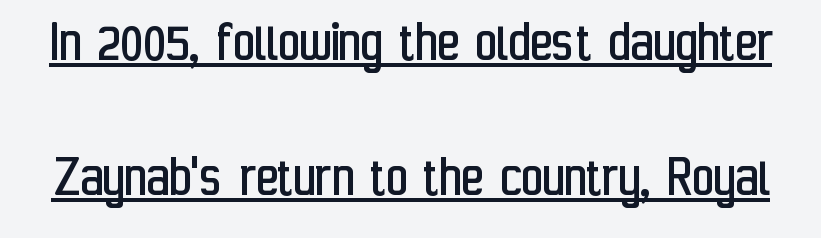
Emphasis is given by a line drawn under the lettering. Words appear dense and cohesive because spacing is normal. The passage shown is typeset with a sans-serif family. Looks like regular typesetting: each glyph gets only the width it needs. The typesetting does not lean heavy: it is not bold. If you drew a line through each stem, it would be perfectly vertical.
